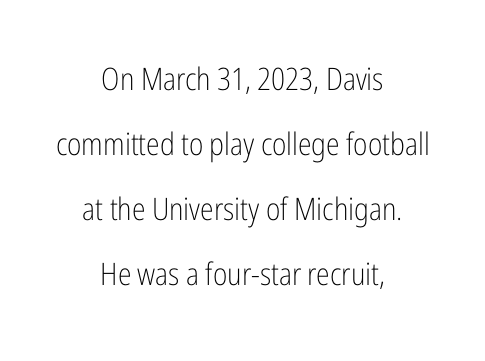
{"serif": "no", "italic": "no", "bold": "no", "weight": "light", "width": "condensed", "stroke_contrast": "low", "x_height": "medium", "monospaced": "no", "underline": "no", "align": "center", "line_spacing": "loose", "line_spacing_ratio": 2.1, "letter_spacing": "normal", "letter_spacing_em": 0.0, "glyph_px": 31}
